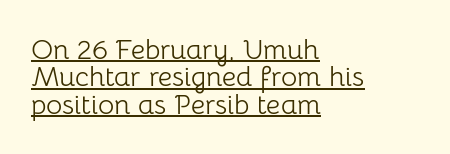
The image shows 28 px light sans-serif type, upright; set left-aligned, tight line spacing (0.98x), normal letter spacing, underlined; low stroke contrast and a medium x-height.
